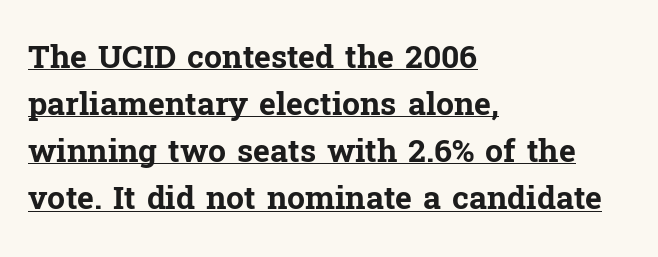
Reading down the column, the eye jumps a familiar distance to each next line. Note: serifs present on the glyphs. Every character sits straight up, as roman type does. Typographic density is high because the face is bold. Where is the straight margin? On the left.
